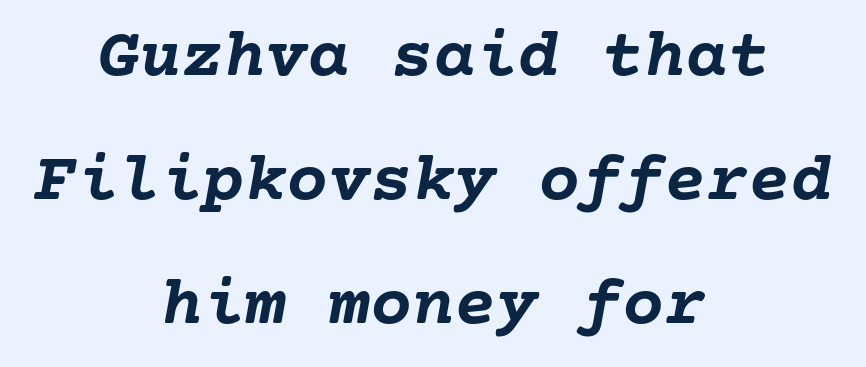
{"italic": "yes", "lean": "right", "slant_degrees": 10, "bold": "yes", "weight": "semibold", "width": "normal", "stroke_contrast": "low", "x_height": "medium", "underline": "no", "align": "center", "line_spacing_ratio": 1.77, "letter_spacing": "normal", "letter_spacing_em": 0.0, "glyph_px": 70}
